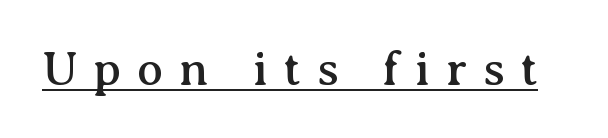
{"serif": "yes", "italic": "no", "width": "normal", "stroke_contrast": "medium", "x_height": "medium", "monospaced": "no", "underline": "yes", "letter_spacing": "wide", "letter_spacing_em": 0.33, "glyph_px": 48}
